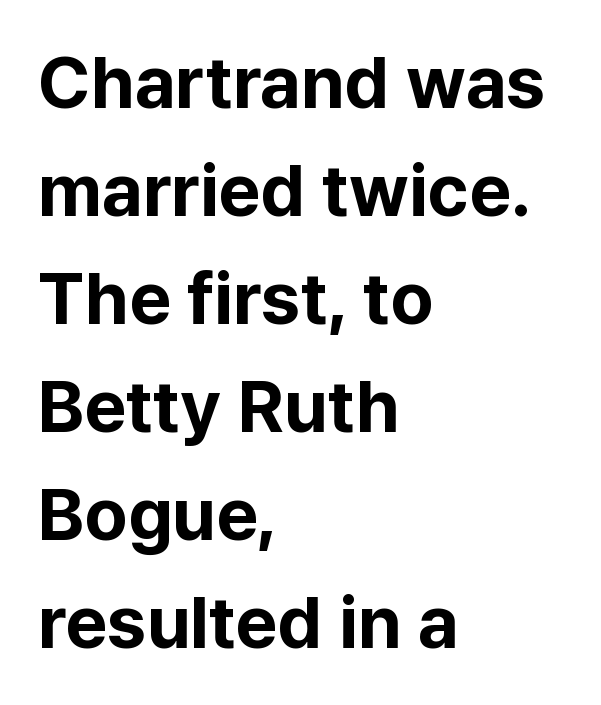
{"serif": "no", "italic": "no", "bold": "yes", "weight": "bold", "width": "normal", "stroke_contrast": "low", "x_height": "medium", "monospaced": "no", "underline": "no", "align": "left", "line_spacing": "normal", "line_spacing_ratio": 1.48, "letter_spacing": "normal", "letter_spacing_em": 0.0, "glyph_px": 73}
